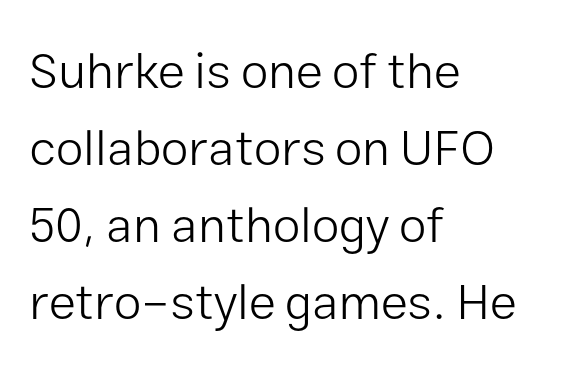
Q: Is the text bold? A: No.
Q: Is the text italic (slanted)? A: No, it is upright.
Q: Is the typeface a serif or a sans-serif typeface? A: Sans-serif.
Q: Is the text underlined? A: No.
Q: How is the paragraph aligned? A: Left-aligned.
Q: Is the spacing between letters normal or unusually wide? A: Normal.
Q: Is the spacing between lines tight, normal or loose? A: Normal.
Q: Width (condensed, normal, or wide)? A: Normal.
Q: Stroke contrast? A: Low.
Q: x-height? A: Medium.
Q: Monospaced? A: No.
